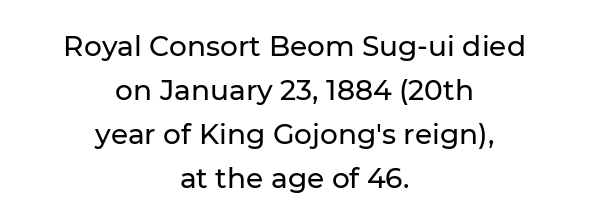
{"serif": "no", "italic": "no", "width": "normal", "stroke_contrast": "low", "x_height": "medium", "monospaced": "no", "underline": "no", "align": "center", "line_spacing": "normal", "line_spacing_ratio": 1.57, "letter_spacing": "normal", "letter_spacing_em": 0.0, "glyph_px": 28}
